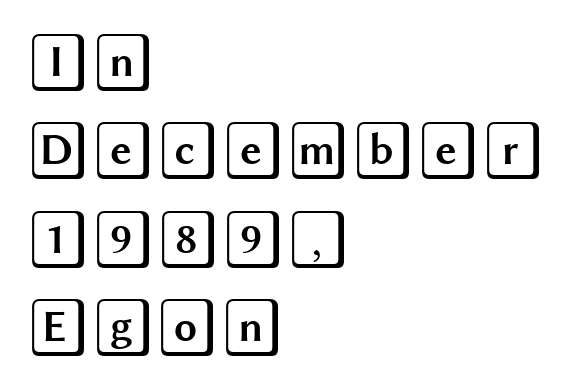
Ascenders rise straight up at ninety degrees. This rendering leaves character spacing at its baseline value. Compared with a centered layout, this one pins lines to the left instead. The line-height multiplier appears to be the usual default.
